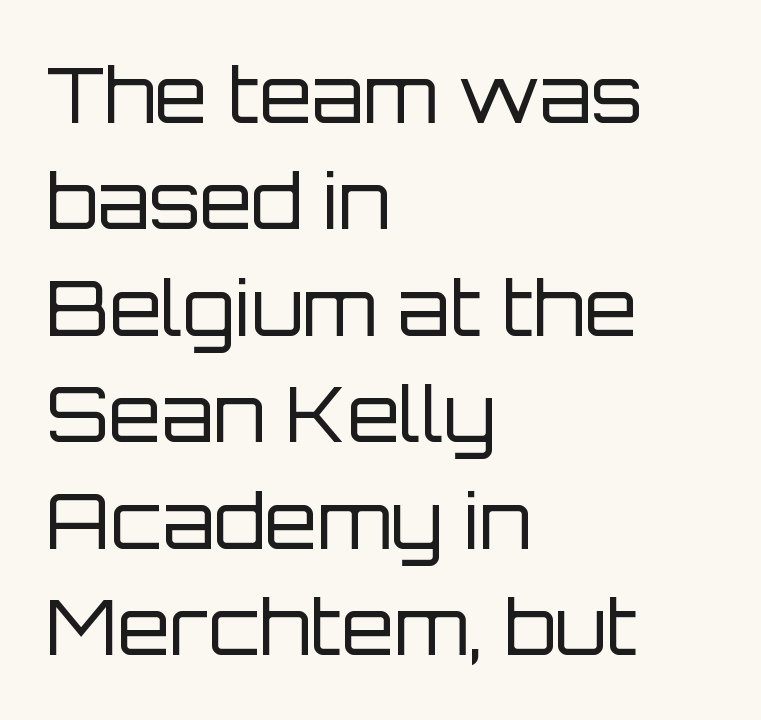
{"serif": "no", "italic": "no", "bold": "no", "weight": "regular", "width": "normal", "stroke_contrast": "low", "x_height": "large", "monospaced": "no", "underline": "no", "align": "left", "line_spacing": "normal", "line_spacing_ratio": 1.4, "letter_spacing": "normal", "letter_spacing_em": 0.0, "glyph_px": 76}
